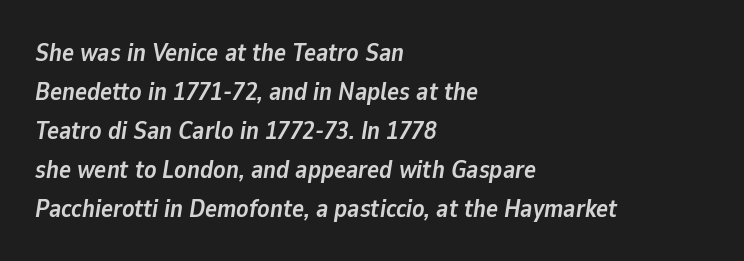
The image shows 25 px bold type, italic (leaning right); set left-aligned, normal line spacing (1.56x), normal letter spacing, not underlined.
